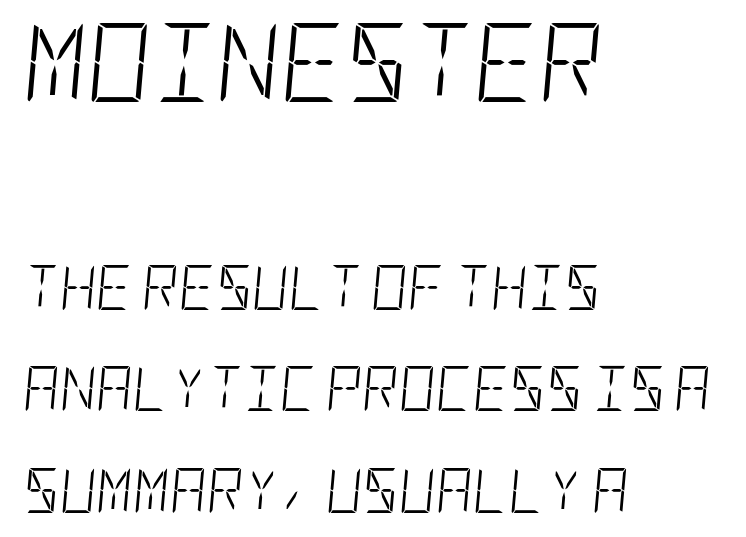
{"italic": "yes", "lean": "right", "slant_degrees": 5, "bold": "no", "weight": "light", "width": "condensed", "stroke_contrast": "low", "x_height": "large", "underline": "no", "align": "left", "line_spacing": "loose", "line_spacing_ratio": 2.26, "letter_spacing": "normal", "letter_spacing_em": 0.0, "larger_block": "first", "size_ratio": 1.76, "glyph_px": 79}
